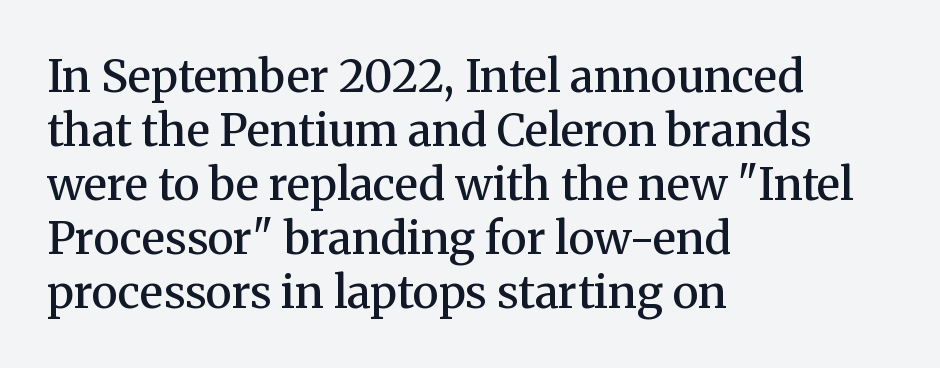
Do the letters lean? They stand straight. These lines are composed in type with serifs. You could not count columns in this text — the font is proportionally spaced. This rendering uses left alignment, leaving the right contour irregular. Words float on clear page, feet unadorned. Tracking value appears to be zero — textbook default spacing.
